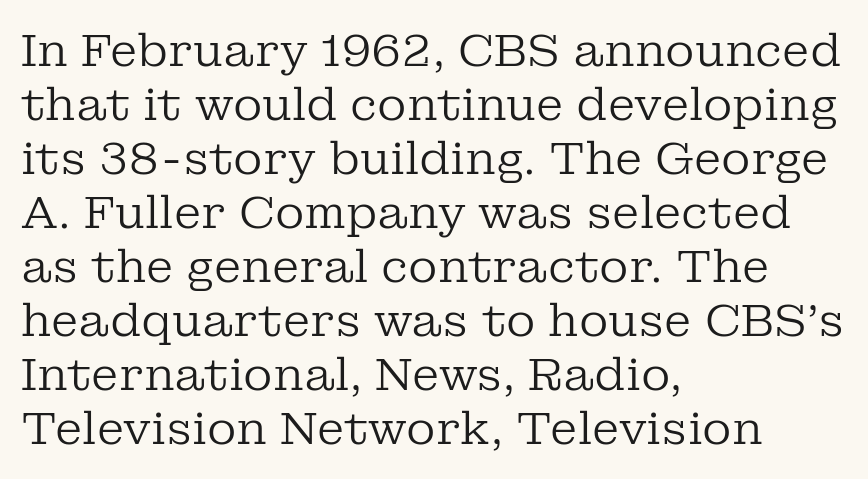
{"serif": "yes", "italic": "no", "bold": "no", "weight": "regular", "width": "normal", "stroke_contrast": "low", "x_height": "medium", "monospaced": "no", "underline": "no", "align": "left", "line_spacing_ratio": 1.2, "letter_spacing": "normal", "letter_spacing_em": 0.0, "glyph_px": 45}
